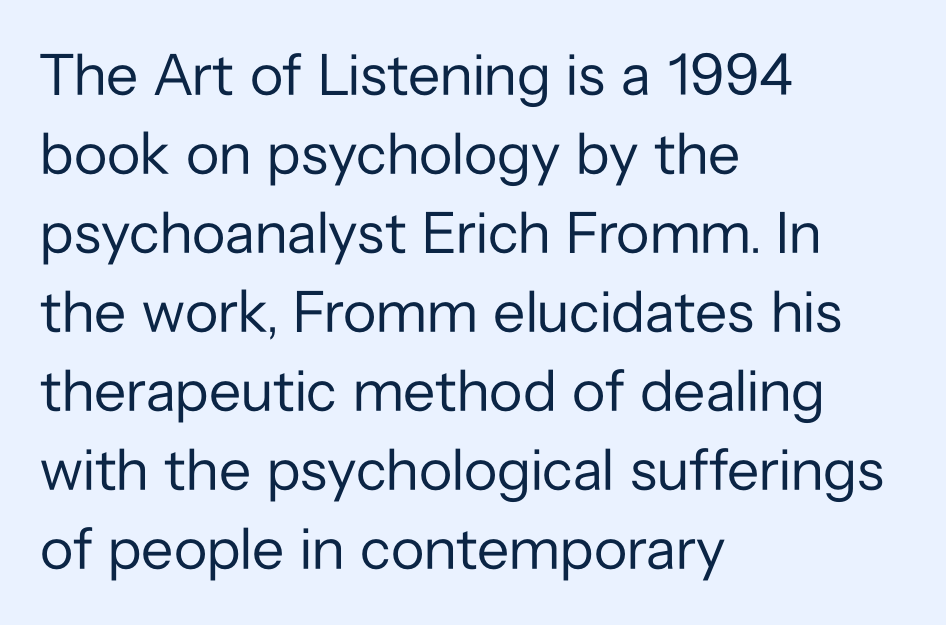
The image shows 59 px regular-weight sans-serif type, upright; set left-aligned, normal line spacing (1.34x), normal letter spacing, not underlined; low stroke contrast and a medium x-height.
